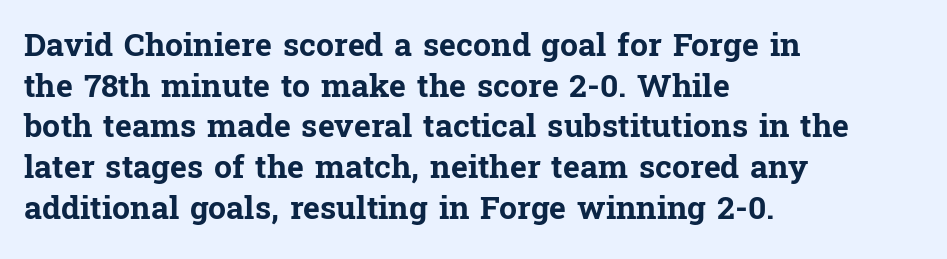
{"serif": "yes", "italic": "no", "bold": "yes", "weight": "bold", "width": "normal", "stroke_contrast": "low", "x_height": "medium", "monospaced": "no", "underline": "no", "align": "left", "line_spacing": "normal", "line_spacing_ratio": 1.27, "letter_spacing": "normal", "letter_spacing_em": 0.0, "glyph_px": 32}
